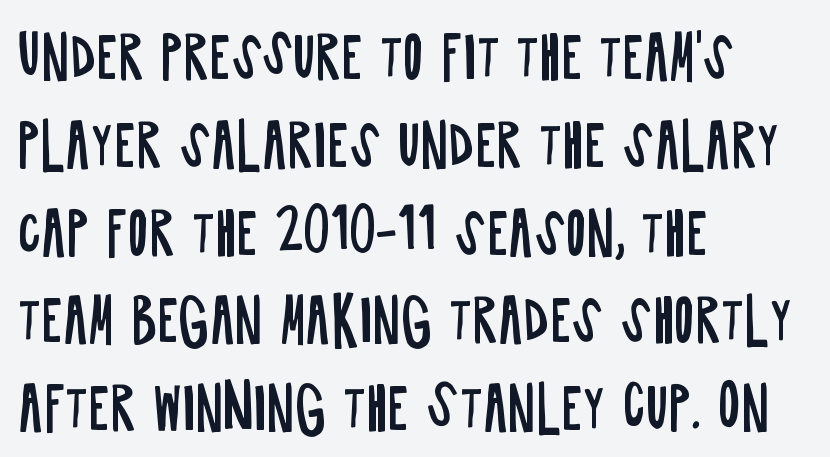
{"serif": "no", "italic": "no", "bold": "no", "weight": "regular", "width": "condensed", "stroke_contrast": "low", "x_height": "large", "monospaced": "no", "underline": "no", "align": "left", "line_spacing": "normal", "line_spacing_ratio": 1.54, "letter_spacing": "normal", "letter_spacing_em": 0.0, "glyph_px": 57}
